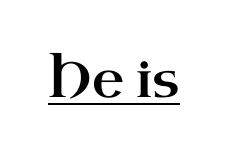
Q: Is the text italic (slanted)? A: No, it is upright.
Q: Is the typeface a serif or a sans-serif typeface? A: Serif.
Q: Is the text underlined? A: Yes.
Q: Is the spacing between letters normal or unusually wide? A: Normal.
Q: Width (condensed, normal, or wide)? A: Wide.
Q: Stroke contrast? A: High.
Q: x-height? A: Small.
Q: Monospaced? A: No.
